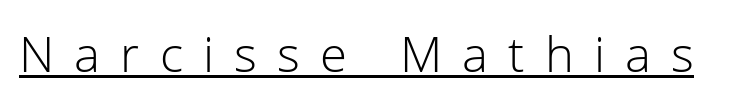
The image shows 49 px light sans-serif type, upright; set unusually wide letter spacing (+0.41 em), underlined; low stroke contrast and a medium x-height.
